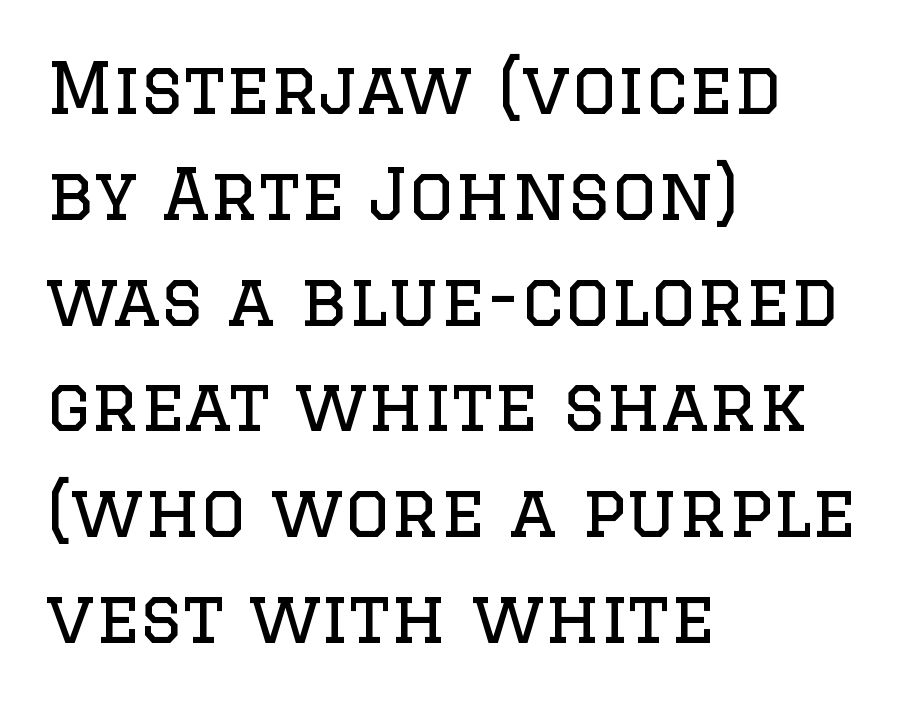
The face used here is seriffed, in the tradition of book romans. The letterforms sit shoulder to shoulder at normal distance. The letterforms sit at book weight or below. Check under the words: just untouched page. Each letter keeps its own natural width here, so spacing adapts to shape. Layout note: lines flush left.
